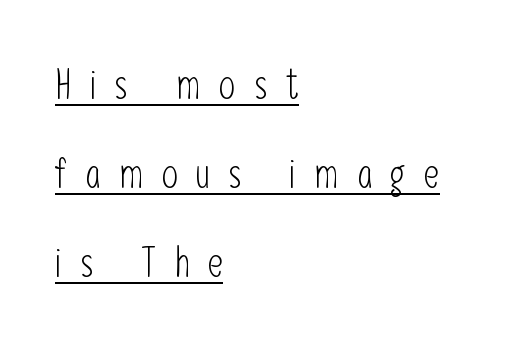
{"serif": "no", "italic": "no", "bold": "no", "weight": "light", "width": "condensed", "stroke_contrast": "low", "x_height": "medium", "monospaced": "no", "underline": "yes", "align": "left", "line_spacing": "loose", "line_spacing_ratio": 2.12, "letter_spacing": "wide", "letter_spacing_em": 0.43, "glyph_px": 42}
